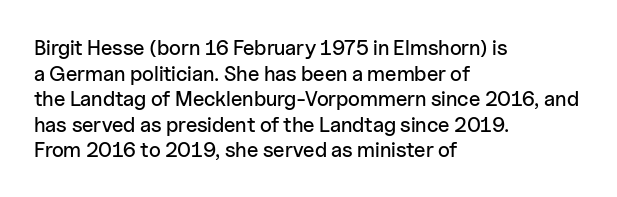
{"italic": "no", "underline": "no", "align": "left", "line_spacing_ratio": 1.22, "letter_spacing": "normal", "letter_spacing_em": 0.0, "glyph_px": 21}
